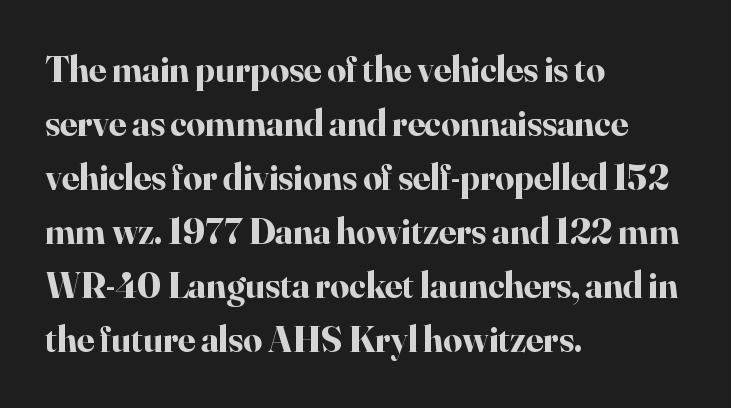
Q: Is the text bold? A: Yes.
Q: Is the text italic (slanted)? A: No, it is upright.
Q: Is the typeface a serif or a sans-serif typeface? A: Serif.
Q: Is the text underlined? A: No.
Q: How is the paragraph aligned? A: Left-aligned.
Q: Is the spacing between letters normal or unusually wide? A: Normal.
Q: Is the spacing between lines tight, normal or loose? A: Normal.
Q: Width (condensed, normal, or wide)? A: Normal.
Q: Stroke contrast? A: High.
Q: x-height? A: Small.
Q: Monospaced? A: No.
